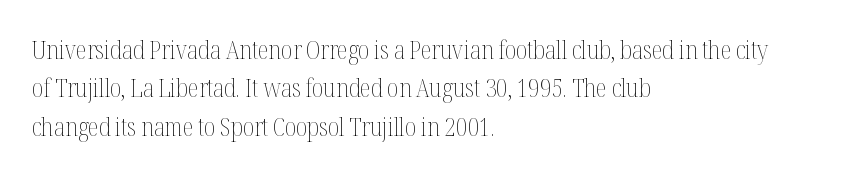
This sample uses an upright cut, with every glyph sitting square on the baseline. The string is rendered with underlining switched off. Tracking value appears to be zero — textbook default spacing. The lines in this sample share a left origin and differ only in where they stop. Vertical spacing — default.
